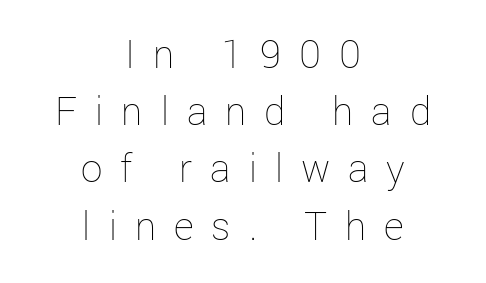
Unlike italic type, these characters show no tilt at all. The letters are spread apart with noticeably loose tracking. These lines sit exactly where default settings would place them. This rendering features lettering with no underline.
